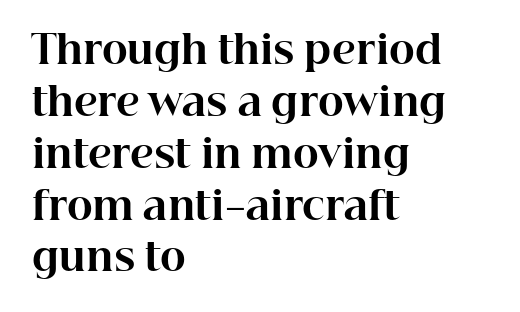
{"serif": "yes", "italic": "no", "bold": "yes", "weight": "bold", "width": "normal", "stroke_contrast": "high", "x_height": "medium", "monospaced": "no", "underline": "no", "align": "left", "line_spacing": "normal", "line_spacing_ratio": 1.33, "letter_spacing": "normal", "letter_spacing_em": 0.0, "glyph_px": 39}
